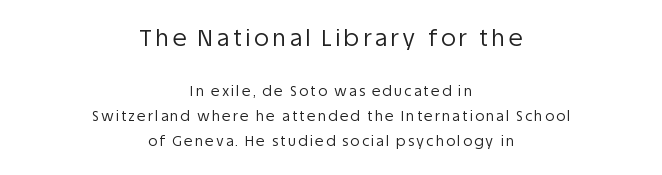
{"italic": "no", "bold": "no", "underline": "no", "align": "center", "line_spacing_ratio": 1.78, "larger_block": "first", "size_ratio": 1.64, "glyph_px": 23}
